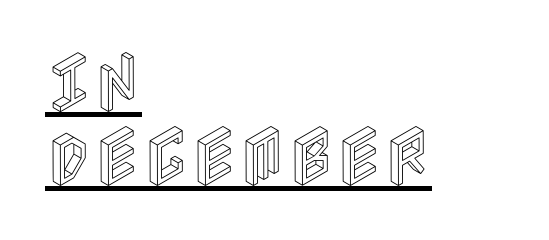
Q: Is the text italic (slanted)? A: No, it is upright.
Q: Is the text underlined? A: Yes.
Q: How is the paragraph aligned? A: Left-aligned.
Q: Is the spacing between letters normal or unusually wide? A: Normal.
Q: Is the spacing between lines tight, normal or loose? A: Tight.
Q: Width (condensed, normal, or wide)? A: Condensed.
Q: x-height? A: Large.
